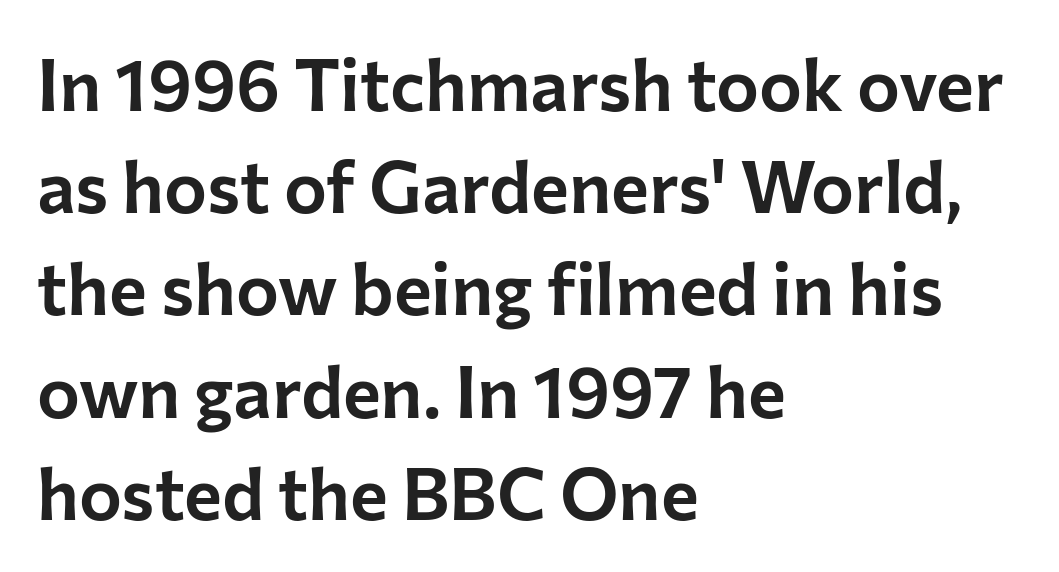
Italic: no, the glyphs are upright roman. The horizontal fit of the characters is conventional and even. Teacher's note: observe the even left margin — that is flush-left alignment. The rendering uses a moderate line-height, typical for paragraphs.
